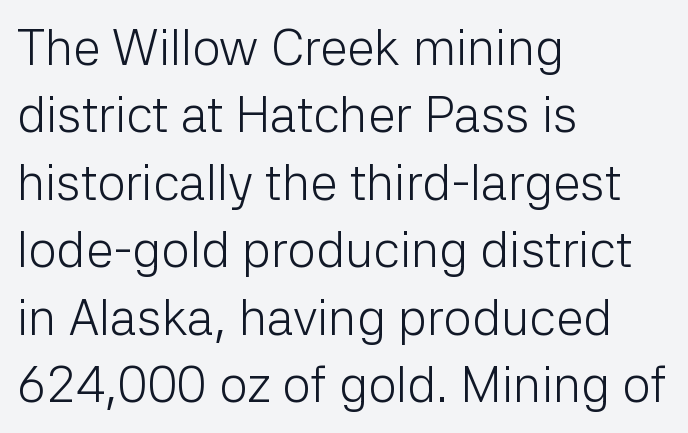
Q: Is the text bold? A: No.
Q: Is the text italic (slanted)? A: No, it is upright.
Q: Is the typeface a serif or a sans-serif typeface? A: Sans-serif.
Q: Is the text underlined? A: No.
Q: How is the paragraph aligned? A: Left-aligned.
Q: Is the spacing between letters normal or unusually wide? A: Normal.
Q: Is the spacing between lines tight, normal or loose? A: Normal.
Q: Width (condensed, normal, or wide)? A: Normal.
Q: Stroke contrast? A: Low.
Q: x-height? A: Medium.
Q: Monospaced? A: No.
